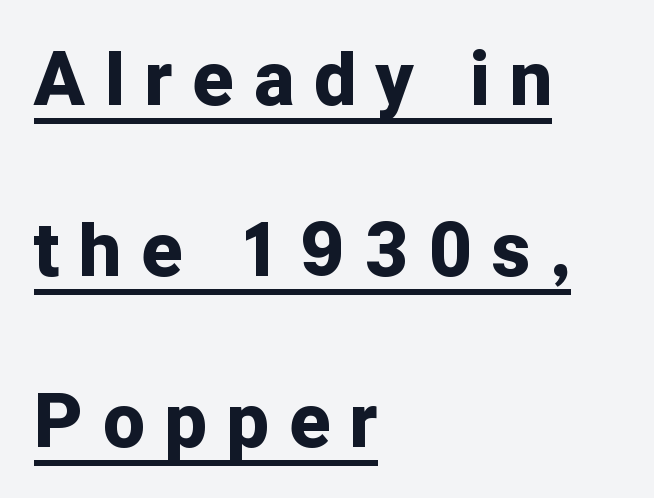
Caption: lettering with a line underneath. Is the letter spacing exaggerated? Yes — the characters are pushed far apart. Each glyph is drawn with heavy, bold strokes. Line spacing here is loose. This sample uses an upright cut, with every glyph sitting square on the baseline.
